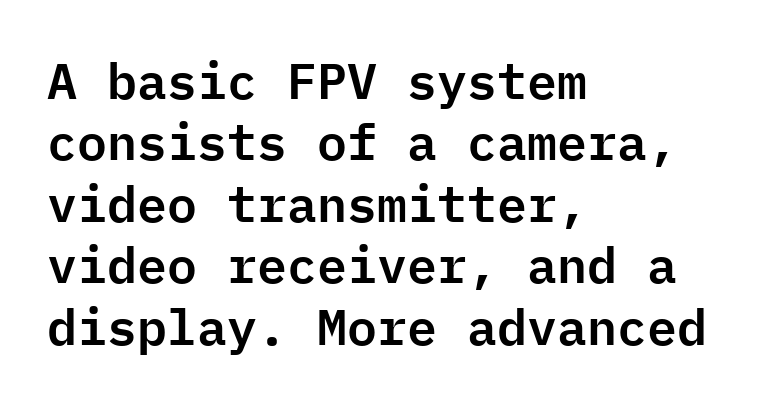
The image shows 50 px sans-serif type, upright, monospaced; set left-aligned, line spacing 1.23x, normal letter spacing, not underlined; low stroke contrast and a medium x-height.
